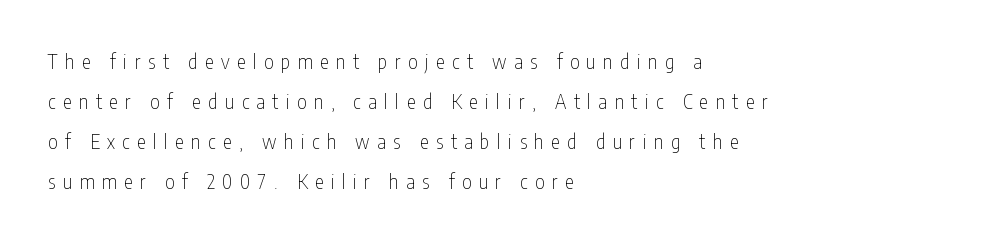
{"italic": "no", "bold": "no", "underline": "no", "align": "left", "line_spacing": "loose", "line_spacing_ratio": 2.0, "letter_spacing": "wide", "letter_spacing_em": 0.38, "glyph_px": 20}
